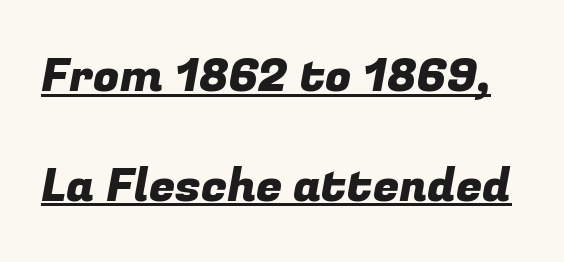
The image shows 47 px sans-serif type; set loose line spacing (2.33x), normal letter spacing, underlined; low stroke contrast and a medium x-height.
